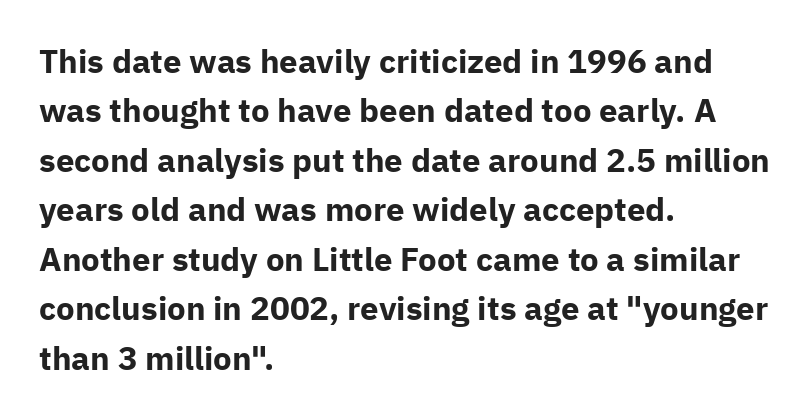
Q: Is the text bold? A: Yes.
Q: Is the text italic (slanted)? A: No, it is upright.
Q: Is the typeface a serif or a sans-serif typeface? A: Sans-serif.
Q: Is the text underlined? A: No.
Q: How is the paragraph aligned? A: Left-aligned.
Q: Is the spacing between letters normal or unusually wide? A: Normal.
Q: Is the spacing between lines tight, normal or loose? A: Normal.
Q: Width (condensed, normal, or wide)? A: Normal.
Q: Stroke contrast? A: Low.
Q: x-height? A: Medium.
Q: Monospaced? A: No.
